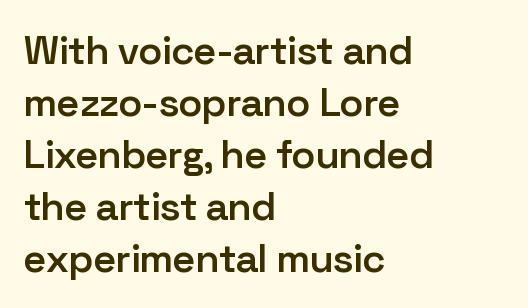
Q: Is the text bold? A: Semi-bold.
Q: Is the text italic (slanted)? A: No, it is upright.
Q: Is the typeface a serif or a sans-serif typeface? A: Sans-serif.
Q: Is the text underlined? A: No.
Q: How is the paragraph aligned? A: Left-aligned.
Q: Is the spacing between letters normal or unusually wide? A: Normal.
Q: Is the spacing between lines tight, normal or loose? A: Normal.
Q: Width (condensed, normal, or wide)? A: Normal.
Q: Stroke contrast? A: Low.
Q: x-height? A: Medium.
Q: Monospaced? A: No.
